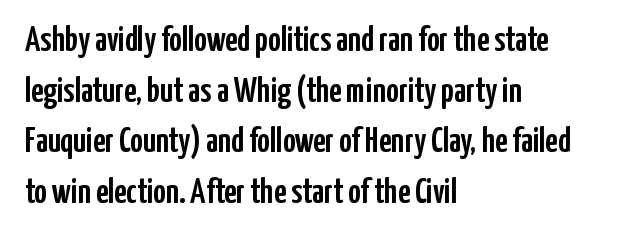
The string is rendered with underlining switched off. These lines are set flush left with a ragged right edge. Honestly, the letter spacing is just normal — you wouldn't notice it. Each letter's strokes conclude bluntly, with no projecting serifs.
